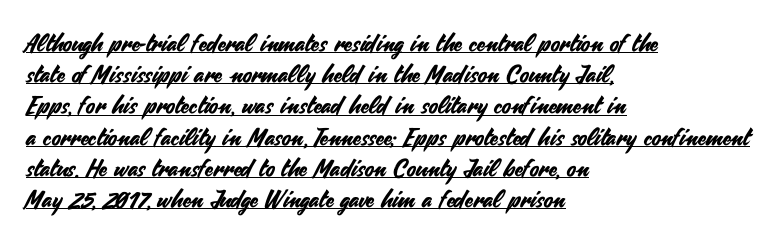
The setting favours the left margin, as ordinary paragraphs usually do. Every word sits above its own underline. Spacing between characters is what you'd get straight out of the box. Vertically, the passage feels balanced, rows spaced as you'd expect.
